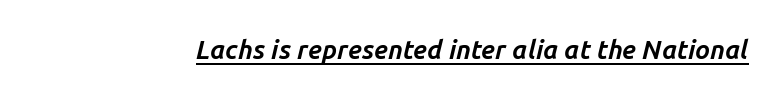
{"italic": "yes", "lean": "right", "slant_degrees": 14, "bold": "yes", "underline": "yes", "letter_spacing": "normal", "letter_spacing_em": 0.0, "glyph_px": 26}
